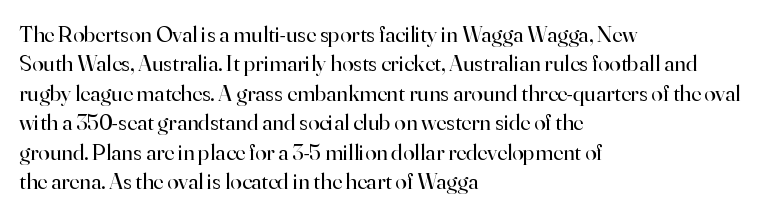
It's the straight-up-and-down kind of type. The face used here is rendered with its standard letterfit. The setting favours the left margin, as ordinary paragraphs usually do. This is not heavy type; no bold has been used. Interline gaps are of average width in this sample.
